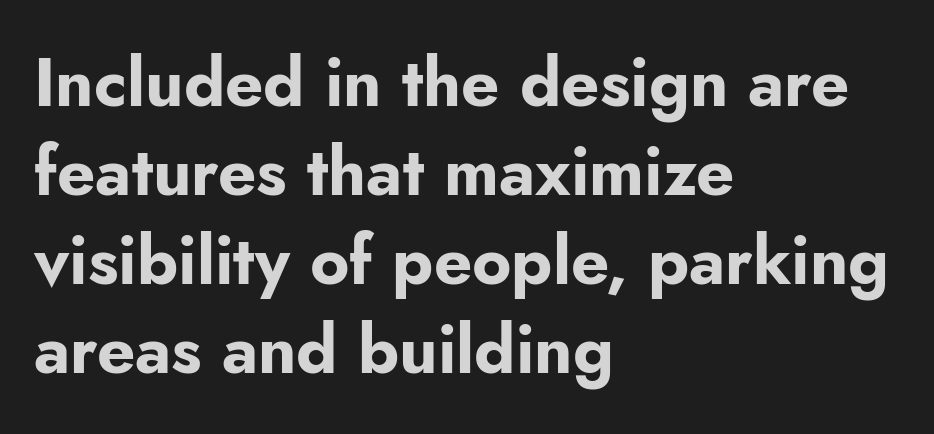
Q: Is the text bold? A: Yes.
Q: Is the text italic (slanted)? A: No, it is upright.
Q: Is the typeface a serif or a sans-serif typeface? A: Sans-serif.
Q: Is the text underlined? A: No.
Q: How is the paragraph aligned? A: Left-aligned.
Q: Is the spacing between letters normal or unusually wide? A: Normal.
Q: Is the spacing between lines tight, normal or loose? A: Normal.
Q: Width (condensed, normal, or wide)? A: Normal.
Q: Stroke contrast? A: Low.
Q: x-height? A: Small.
Q: Monospaced? A: No.
